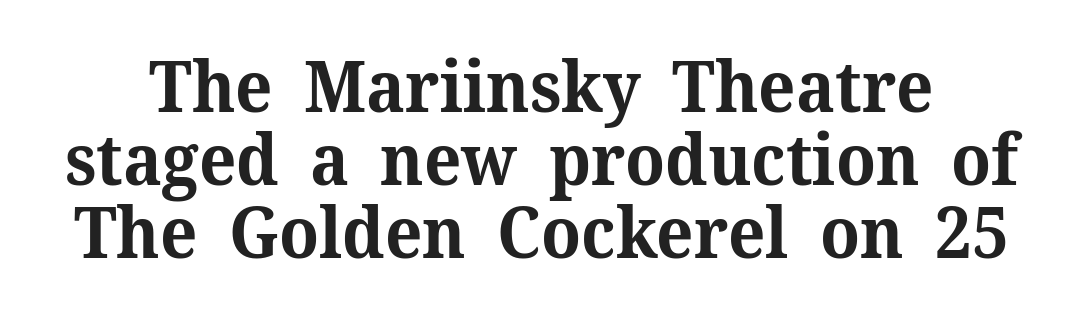
These lines keep a tight, regular rhythm from letter to letter. Does the leading feel generous? Not at all — it's pinched. This sample uses an upright cut, with every glyph sitting square on the baseline. Plenty of ink on the page — the face is bold. Do the characters align in a grid? No, the font is proportional.
